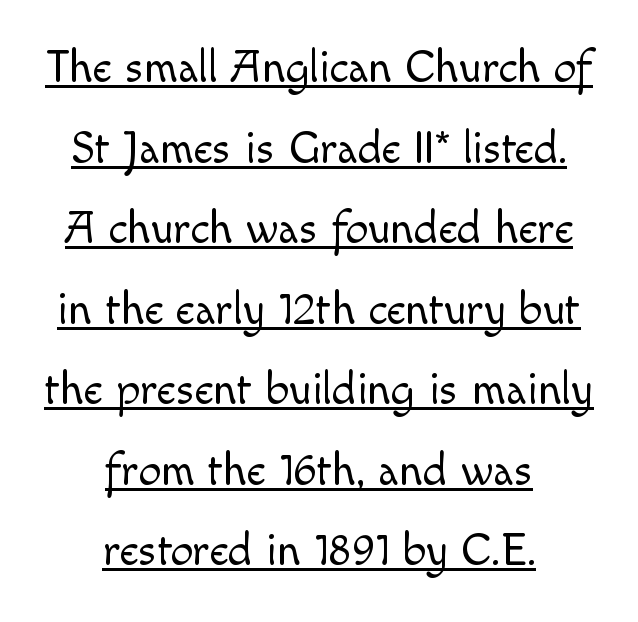
Q: Is the text bold? A: No.
Q: Is the text italic (slanted)? A: No, it is upright.
Q: Is the typeface a serif or a sans-serif typeface? A: Sans-serif.
Q: Is the text underlined? A: Yes.
Q: How is the paragraph aligned? A: Centered.
Q: Is the spacing between letters normal or unusually wide? A: Normal.
Q: Width (condensed, normal, or wide)? A: Normal.
Q: x-height? A: Small.
Q: Monospaced? A: No.
